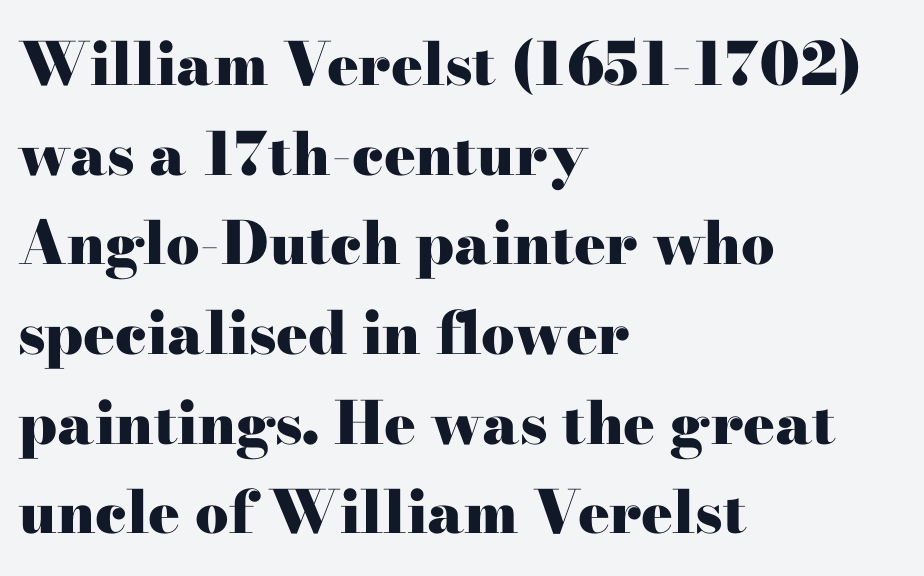
{"serif": "yes", "italic": "no", "bold": "yes", "weight": "heavy", "width": "wide", "stroke_contrast": "high", "x_height": "small", "monospaced": "no", "underline": "no", "align": "left", "line_spacing": "normal", "line_spacing_ratio": 1.52, "letter_spacing": "normal", "letter_spacing_em": 0.0, "glyph_px": 59}
